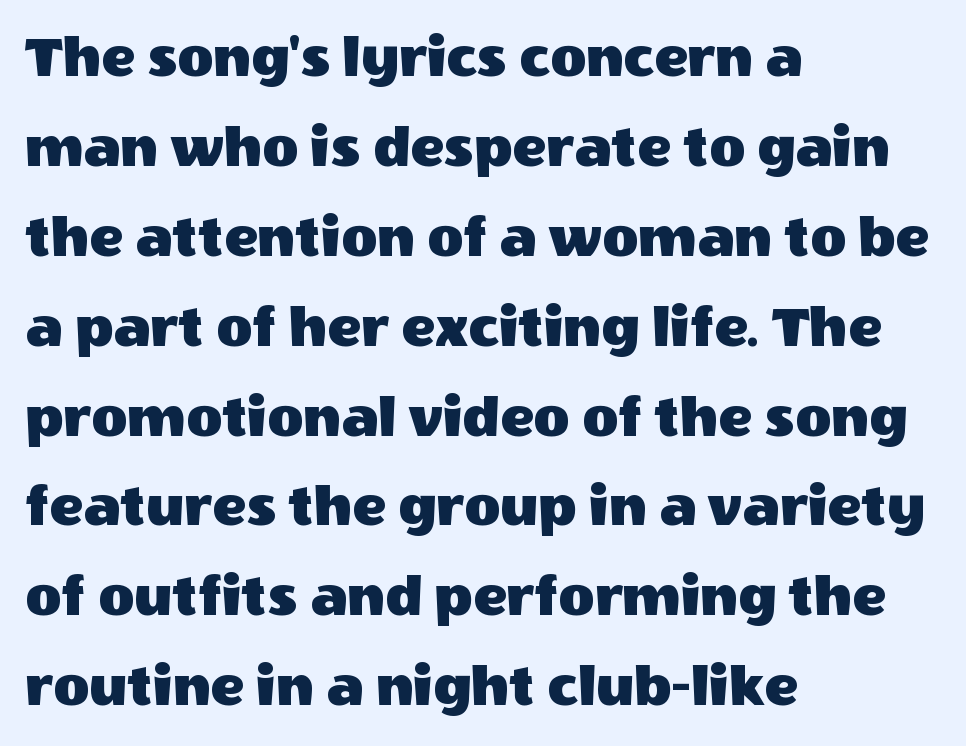
Q: Is the text italic (slanted)? A: No, it is upright.
Q: Is the typeface a serif or a sans-serif typeface? A: Sans-serif.
Q: Is the text underlined? A: No.
Q: How is the paragraph aligned? A: Left-aligned.
Q: Is the spacing between letters normal or unusually wide? A: Normal.
Q: Is the spacing between lines tight, normal or loose? A: Normal.
Q: Width (condensed, normal, or wide)? A: Normal.
Q: x-height? A: Large.
Q: Monospaced? A: No.
